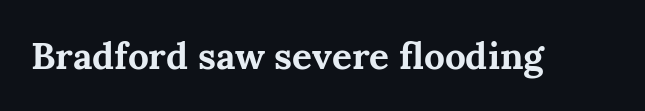
This sample has the flowing, uneven cadence of proportional lettering. These lines carry a lot of weight — the face is fully bold. The space beneath each line is pristine and unruled. Unlike a clean sans, this face finishes its strokes with serifs.
